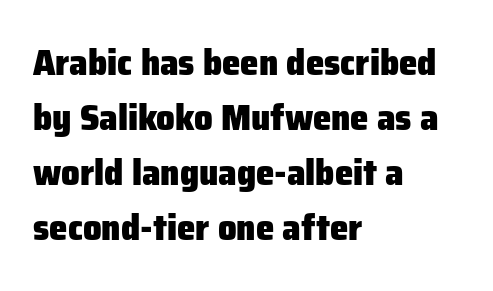
{"serif": "no", "italic": "no", "bold": "yes", "weight": "heavy", "width": "normal", "stroke_contrast": "low", "x_height": "medium", "monospaced": "no", "underline": "no", "align": "left", "line_spacing": "normal", "line_spacing_ratio": 1.49, "letter_spacing": "normal", "letter_spacing_em": 0.0, "glyph_px": 37}
